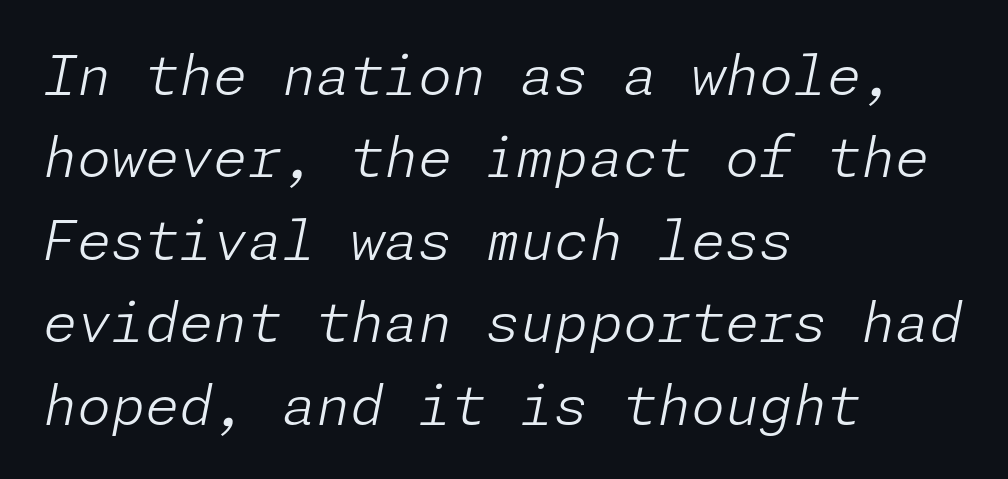
The lines sit at an ordinary, default distance from one another. On a weight scale, this lands at 450 or below. The type is set solid horizontally, with unmodified tracking. Is the type slanted? Yes — the strokes lean at a clear angle. Rule under the text: the space is simply empty.
